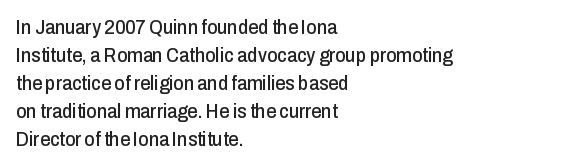
Q: Is the text italic (slanted)? A: No, it is upright.
Q: Is the text underlined? A: No.
Q: How is the paragraph aligned? A: Left-aligned.
Q: Is the spacing between letters normal or unusually wide? A: Normal.
Q: Is the spacing between lines tight, normal or loose? A: Normal.
